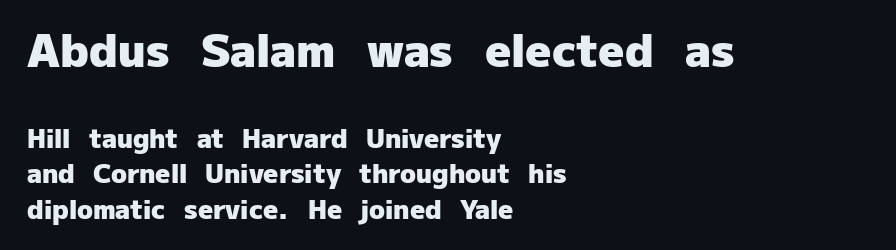
Q: Is the text bold? A: Yes.
Q: Is the text italic (slanted)? A: No, it is upright.
Q: Is the typeface a serif or a sans-serif typeface? A: Sans-serif.
Q: Is the text underlined? A: No.
Q: How is the paragraph aligned? A: Left-aligned.
Q: Is the spacing between letters normal or unusually wide? A: Normal.
Q: Is the spacing between lines tight, normal or loose? A: Normal.
Q: Which block of text is set in a larger size, the first (top) or the second (bottom)? A: The first (top) one.
Q: Width (condensed, normal, or wide)? A: Normal.
Q: Stroke contrast? A: Low.
Q: x-height? A: Medium.
Q: Monospaced? A: No.
